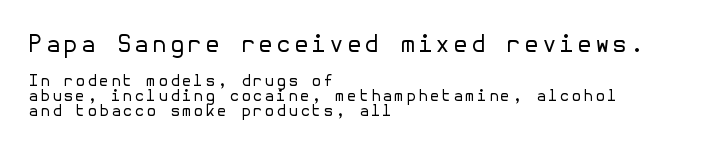
The text block is weighted toward the left margin, trailing off unevenly rightward. Does the leading feel generous? Not at all — it's pinched. The face looks like a standard text weight, possibly lighter. Here the first block reads like a headline and the second like body copy. You can tell it's not italic because the verticals are truly vertical.
